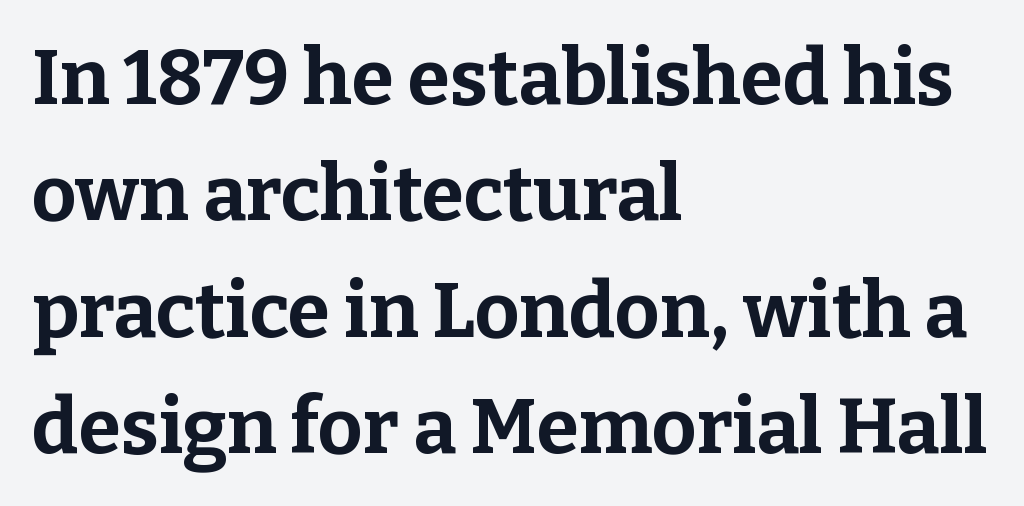
{"serif": "yes", "italic": "no", "bold": "yes", "weight": "bold", "width": "normal", "stroke_contrast": "low", "x_height": "medium", "monospaced": "no", "underline": "no", "align": "left", "line_spacing": "normal", "line_spacing_ratio": 1.51, "letter_spacing": "normal", "letter_spacing_em": 0.0, "glyph_px": 77}
